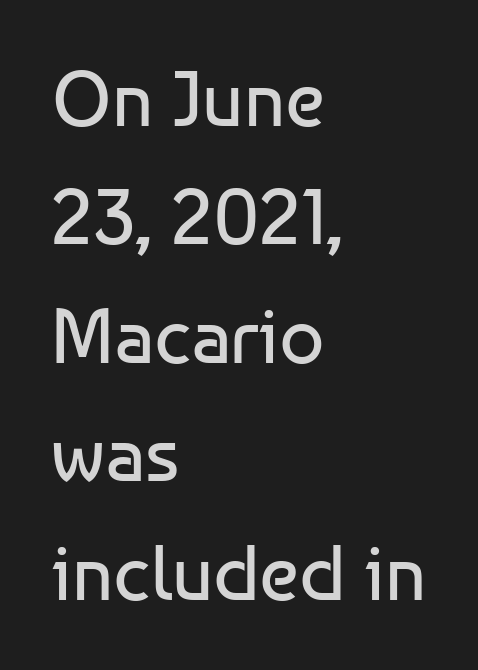
Q: Is the text bold? A: No.
Q: Is the text italic (slanted)? A: No, it is upright.
Q: Is the typeface a serif or a sans-serif typeface? A: Sans-serif.
Q: Is the text underlined? A: No.
Q: How is the paragraph aligned? A: Left-aligned.
Q: Is the spacing between letters normal or unusually wide? A: Normal.
Q: Is the spacing between lines tight, normal or loose? A: Normal.
Q: Width (condensed, normal, or wide)? A: Normal.
Q: Stroke contrast? A: Low.
Q: x-height? A: Medium.
Q: Monospaced? A: No.
